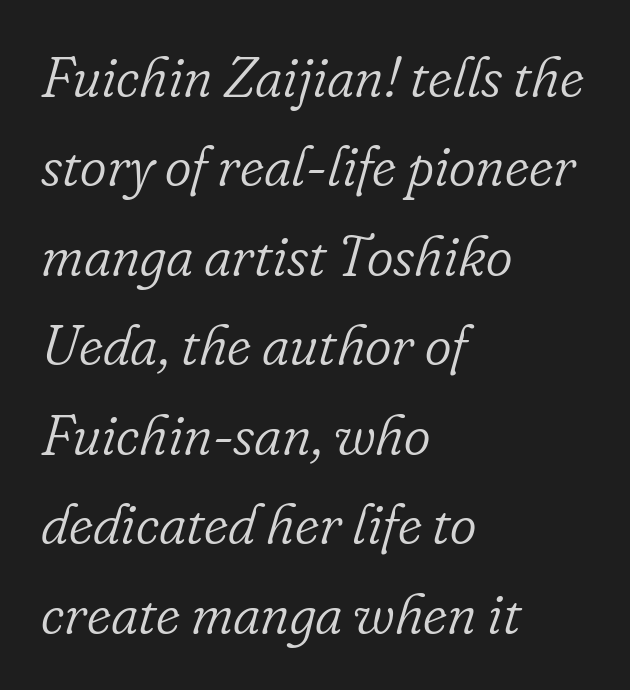
Q: Is the text bold? A: No.
Q: Is the text italic (slanted)? A: Yes, it leans right by about 16 degrees.
Q: Is the typeface a serif or a sans-serif typeface? A: Serif.
Q: Is the text underlined? A: No.
Q: How is the paragraph aligned? A: Left-aligned.
Q: Is the spacing between letters normal or unusually wide? A: Normal.
Q: Is the spacing between lines tight, normal or loose? A: Normal.
Q: Width (condensed, normal, or wide)? A: Normal.
Q: Stroke contrast? A: Low.
Q: x-height? A: Small.
Q: Monospaced? A: No.
